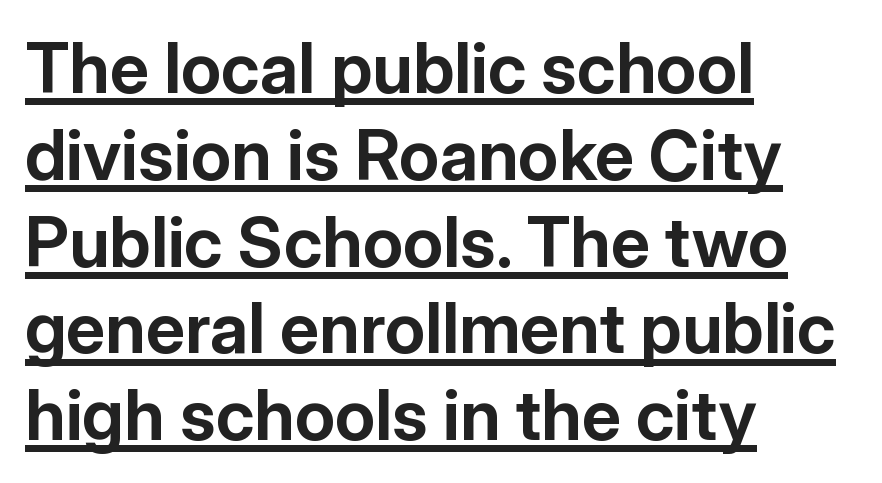
Nothing sits at the stroke ends, so this counts as sans-serif. Looks like regular typesetting: each glyph gets only the width it needs. The rendered words wear a rule along their underside. Italic: no, the glyphs are upright roman. Honestly, the letter spacing is just normal — you wouldn't notice it.
